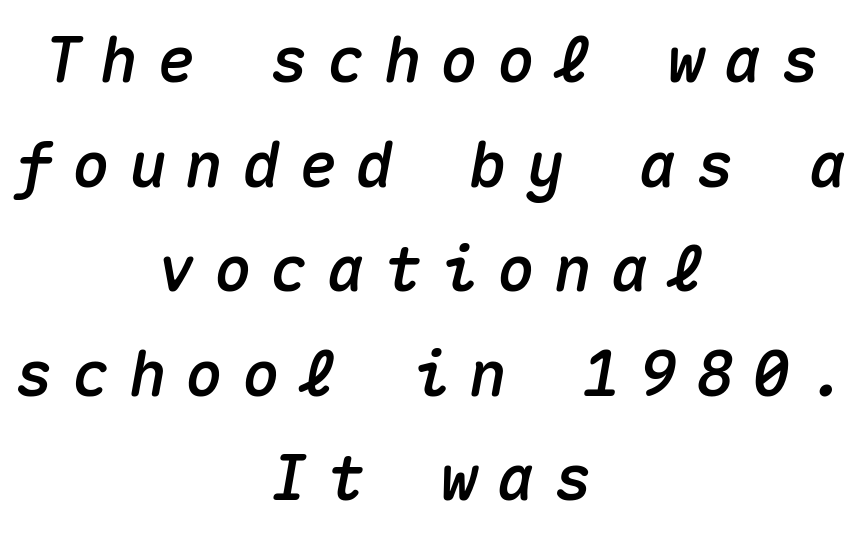
The rendering uses typewriter-style spacing with identical character cells. If you drew a line through each stem, it would be angled. Notice how the passage keeps no hard edge, just a central spine. Observe the wide spacing: letters keep a clear distance from each other.
